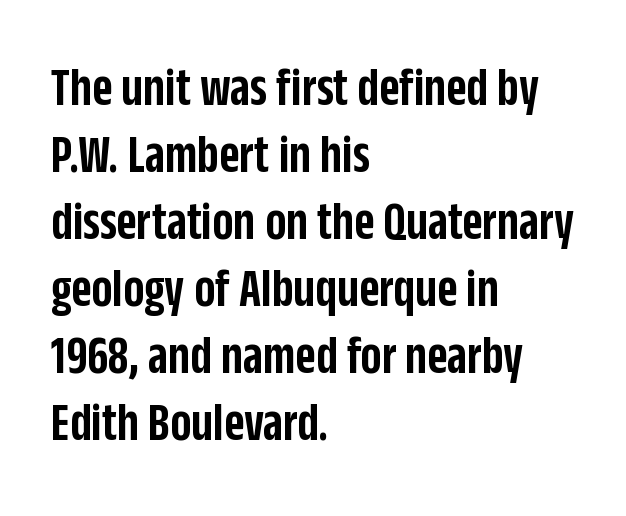
The image shows 55 px semibold, condensed sans-serif type, upright; set left-aligned, line spacing 1.22x, normal letter spacing, not underlined; low stroke contrast and a large x-height.
